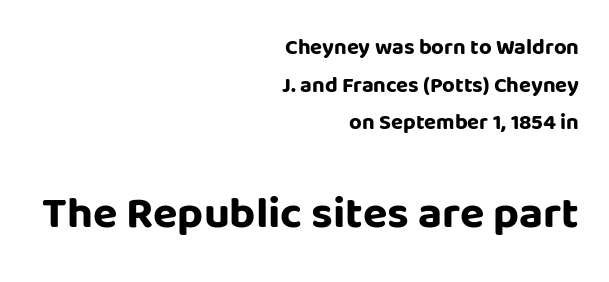
These words are printed bold, with thick strokes throughout. In terms of letterform style, serifs are entirely absent. A typesetter would call this proportional, since set widths differ per character. Nobody touched the tracking dial on this one. The composition opens small and finishes big. Layout note: lines flush right.
